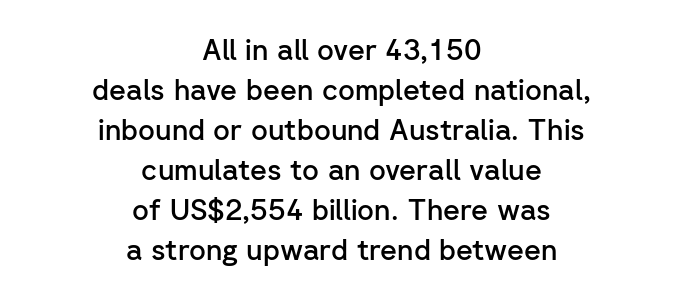
{"serif": "no", "italic": "no", "bold": "semi", "weight": "semibold", "width": "normal", "stroke_contrast": "low", "x_height": "medium", "monospaced": "no", "underline": "no", "align": "center", "line_spacing": "normal", "line_spacing_ratio": 1.38, "letter_spacing": "normal", "letter_spacing_em": 0.0, "glyph_px": 29}
